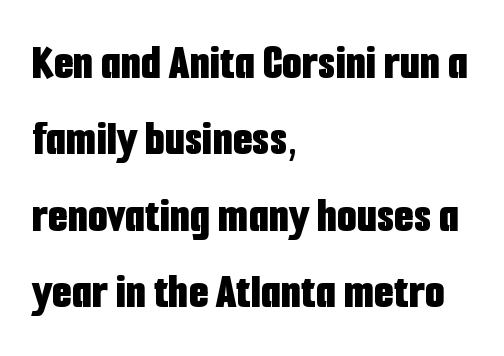
Q: Is the text bold? A: Yes.
Q: Is the text italic (slanted)? A: No, it is upright.
Q: Is the typeface a serif or a sans-serif typeface? A: Sans-serif.
Q: Is the text underlined? A: No.
Q: How is the paragraph aligned? A: Left-aligned.
Q: Is the spacing between letters normal or unusually wide? A: Normal.
Q: Is the spacing between lines tight, normal or loose? A: Normal.
Q: Width (condensed, normal, or wide)? A: Condensed.
Q: Stroke contrast? A: Low.
Q: x-height? A: Medium.
Q: Monospaced? A: No.
